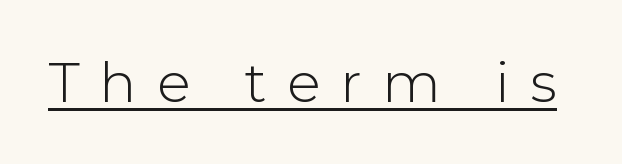
Honestly, the letter spacing is so wide it's the main thing you notice. The letters carry no serifs — their stems end cleanly without finishing strokes. The face used here appears with an underline applied. Weight class: somewhere from thin through regular. Note the varied advance widths — an 'i' is clearly narrower than an 'm'.
